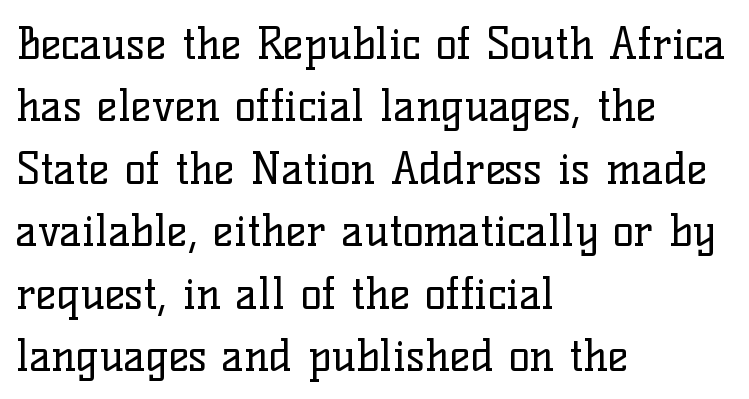
A quiet, ordinary-to-light weight characterises the typeface. A typesetter would mark this as roman, not italic. Compared with typical body copy, the letter spacing here is the same. Glance below the letters and you will spot only blank space.
